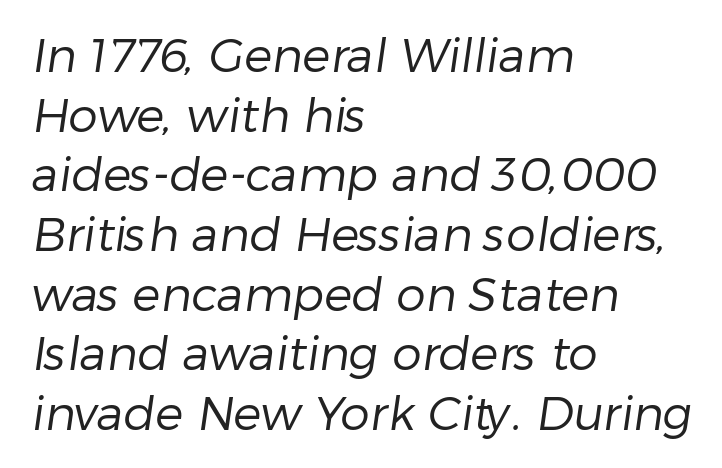
{"serif": "no", "bold": "no", "weight": "regular", "width": "normal", "stroke_contrast": "low", "x_height": "medium", "monospaced": "no", "underline": "no", "align": "left", "line_spacing": "normal", "line_spacing_ratio": 1.27, "letter_spacing": "normal", "letter_spacing_em": 0.0, "glyph_px": 47}
